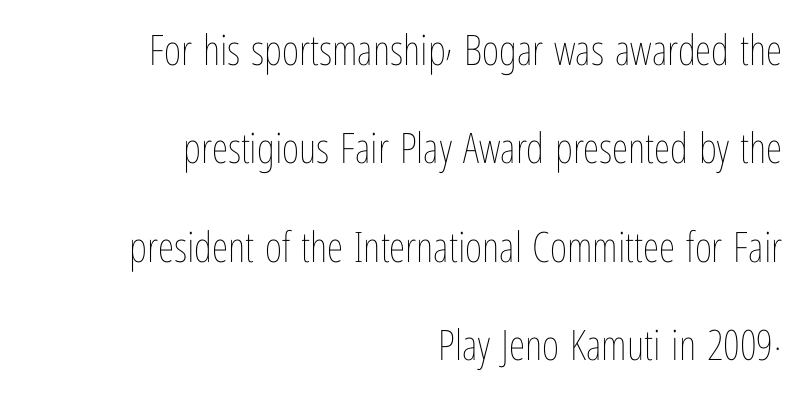
Think standard paragraph weight, or any step lighter than that. Do the characters align in a grid? No, the font is proportional. The passage shown is not underscored anywhere. The lines are spread far apart with generous leading. The lettering holds an erect, upright posture throughout.
